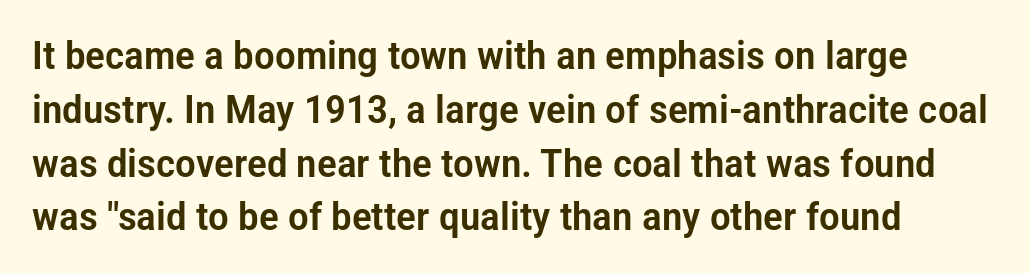
Q: Is the text italic (slanted)? A: No, it is upright.
Q: Is the typeface a serif or a sans-serif typeface? A: Sans-serif.
Q: Is the text underlined? A: No.
Q: How is the paragraph aligned? A: Left-aligned.
Q: Is the spacing between letters normal or unusually wide? A: Normal.
Q: Is the spacing between lines tight, normal or loose? A: Normal.
Q: Width (condensed, normal, or wide)? A: Condensed.
Q: Stroke contrast? A: Low.
Q: x-height? A: Medium.
Q: Monospaced? A: No.
